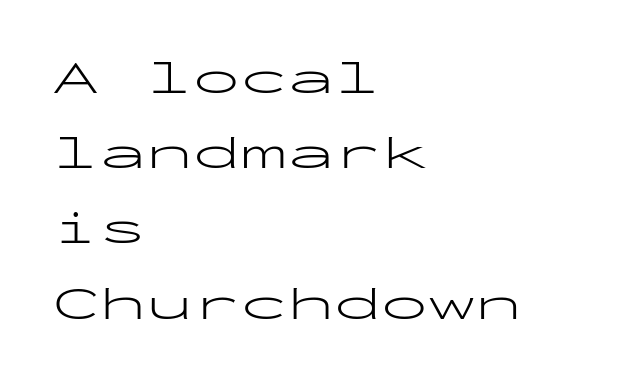
The image shows 47 px light, wide sans-serif type, upright, monospaced; set left-aligned, normal line spacing (1.6x), normal letter spacing, not underlined; low stroke contrast and a medium x-height.
